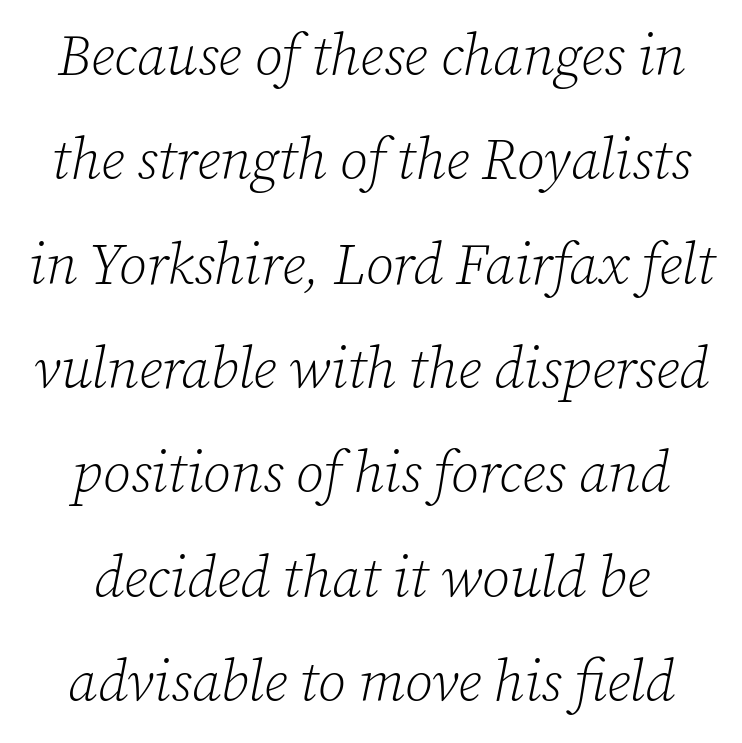
The image shows 57 px light serif type, italic (leaning right); set line spacing 1.83x, normal letter spacing, not underlined; low stroke contrast and a medium x-height.
